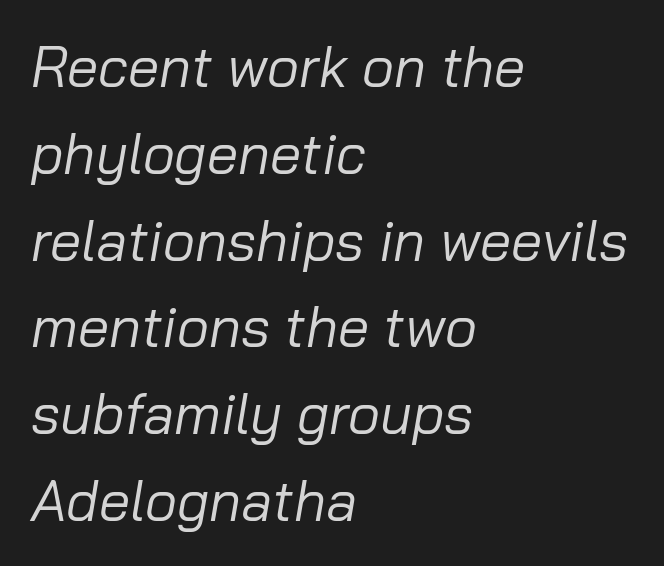
The image shows 56 px regular-weight type, italic (leaning right); set left-aligned, normal line spacing (1.55x), normal letter spacing, not underlined; low stroke contrast and a medium x-height.
